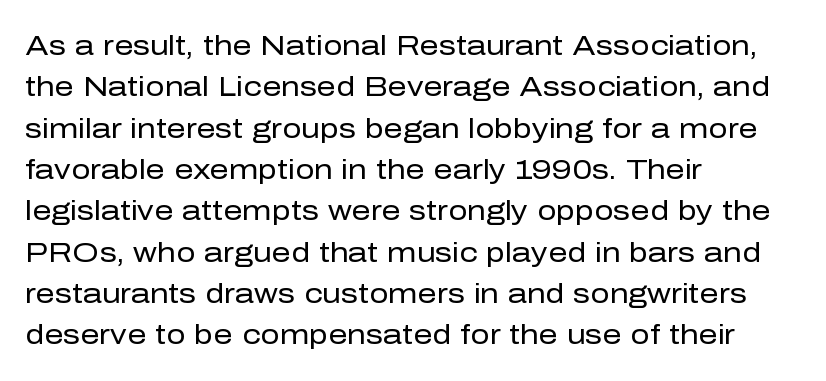
In terms of leading, this rendering sits right in the middle. The lettering stays uniformly vertical, giving the passage a roman look. Decoration check: the copy has no underline. The passage shown is not bold in any degree. How are the letters spaced? Ordinarily, with no added tracking.
